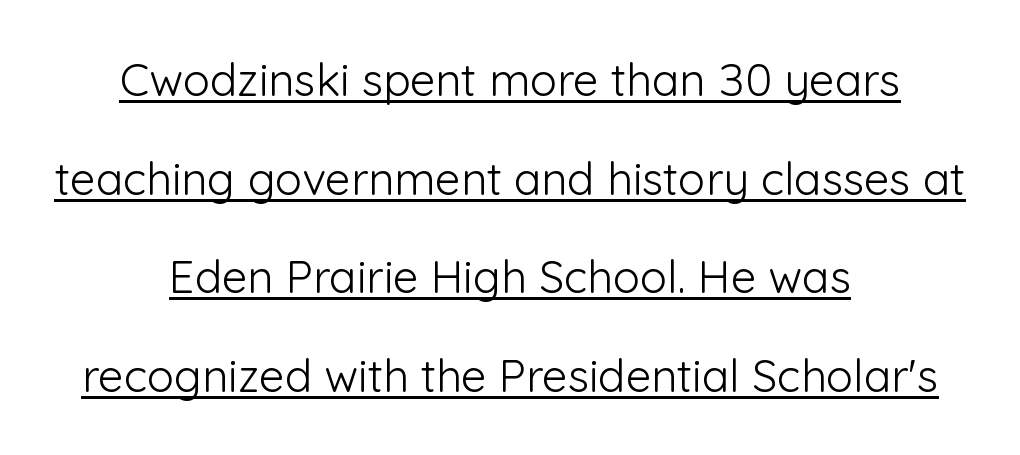
The image shows 45 px light sans-serif type, upright; set centered, loose line spacing (2.19x), normal letter spacing, underlined; low stroke contrast and a medium x-height.
